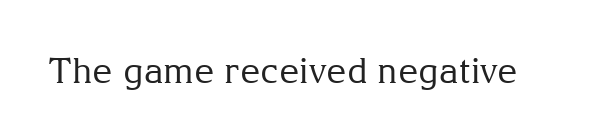
{"serif": "yes", "italic": "no", "bold": "no", "weight": "regular", "width": "normal", "stroke_contrast": "medium", "x_height": "medium", "monospaced": "no", "underline": "no", "letter_spacing": "normal", "letter_spacing_em": 0.0, "glyph_px": 35}
